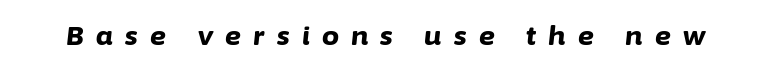
Q: Is the text bold? A: Yes.
Q: Is the text italic (slanted)? A: Yes, it leans right by about 6 degrees.
Q: Is the text underlined? A: No.
Q: Is the spacing between letters normal or unusually wide? A: Unusually wide.
